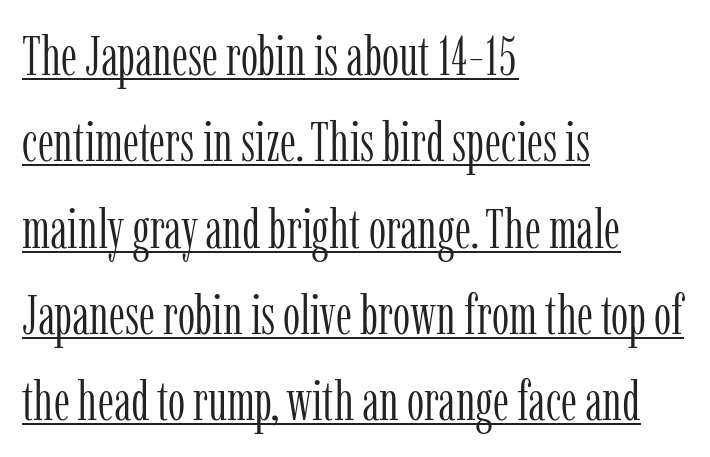
{"serif": "yes", "italic": "no", "bold": "no", "weight": "light", "width": "condensed", "stroke_contrast": "low", "x_height": "medium", "monospaced": "no", "underline": "yes", "align": "left", "line_spacing": "normal", "line_spacing_ratio": 1.57, "letter_spacing": "normal", "letter_spacing_em": 0.0, "glyph_px": 55}
